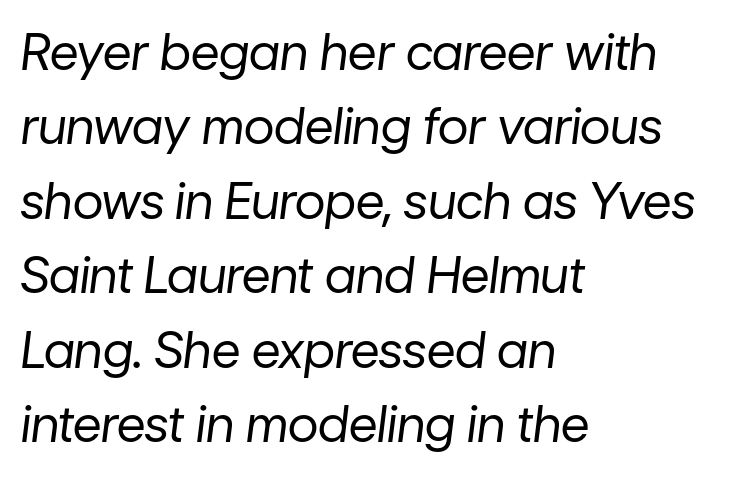
Where is the straight margin? On the left. Weight: regular or lighter. Summary of vertical rhythm: regular, with standard interline spacing. Each letter keeps its own natural width here, so spacing adapts to shape. The string is rendered with underlining switched off. The lettering tilts uniformly, giving the passage an italic look.
